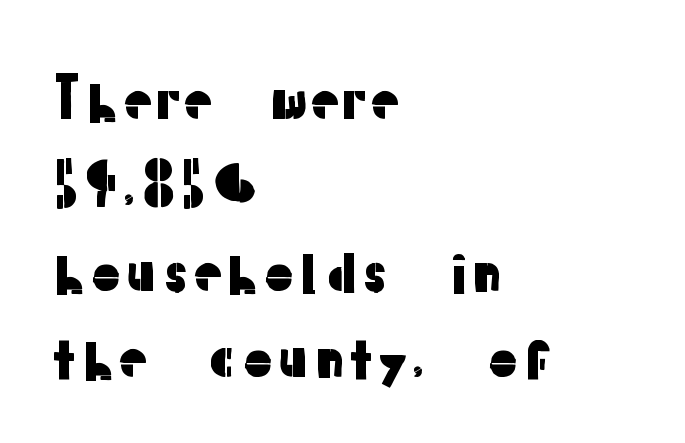
Q: Is the text italic (slanted)? A: No, it is upright.
Q: Is the typeface a serif or a sans-serif typeface? A: Sans-serif.
Q: Is the text underlined? A: No.
Q: How is the paragraph aligned? A: Left-aligned.
Q: Is the spacing between letters normal or unusually wide? A: Normal.
Q: Is the spacing between lines tight, normal or loose? A: Normal.
Q: Width (condensed, normal, or wide)? A: Normal.
Q: Stroke contrast? A: Low.
Q: x-height? A: Medium.
Q: Monospaced? A: No.
